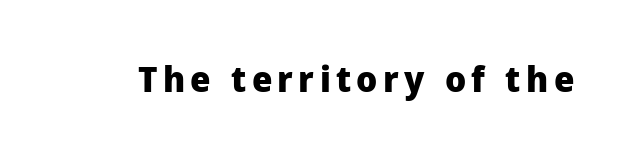
{"serif": "no", "italic": "no", "bold": "yes", "weight": "heavy", "width": "normal", "stroke_contrast": "low", "x_height": "medium", "monospaced": "no", "underline": "no", "glyph_px": 36}
